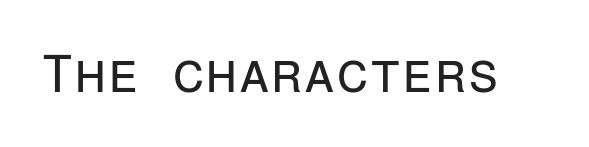
{"serif": "no", "italic": "no", "bold": "no", "weight": "regular", "width": "normal", "stroke_contrast": "low", "x_height": "medium", "monospaced": "yes", "underline": "no", "letter_spacing": "normal", "letter_spacing_em": 0.0, "glyph_px": 53}
